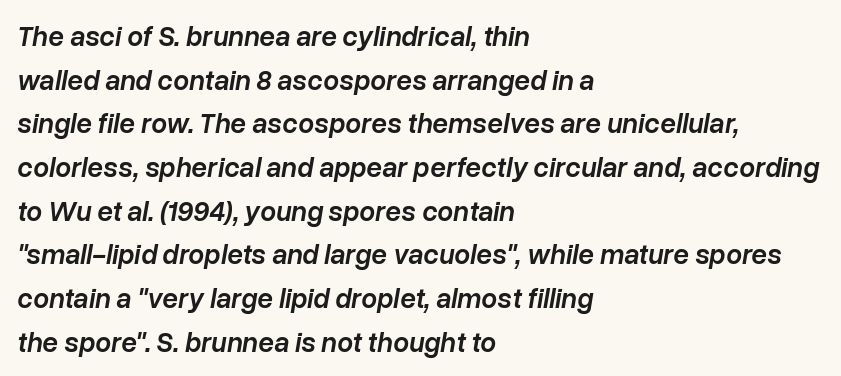
Q: Is the text bold? A: Semi-bold.
Q: Is the text italic (slanted)? A: Yes, it leans right by about 10 degrees.
Q: Is the text underlined? A: No.
Q: How is the paragraph aligned? A: Left-aligned.
Q: Is the spacing between letters normal or unusually wide? A: Normal.
Q: Is the spacing between lines tight, normal or loose? A: Normal.
Q: Width (condensed, normal, or wide)? A: Normal.
Q: Stroke contrast? A: Low.
Q: x-height? A: Medium.
Q: Monospaced? A: No.
